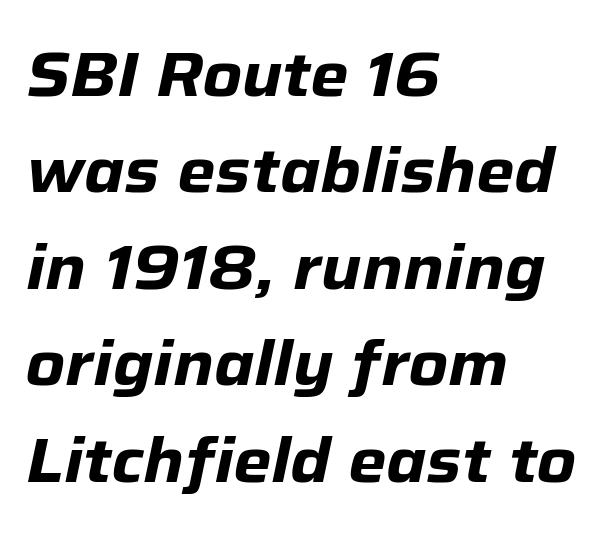
The image shows 61 px heavy type, italic (leaning right); set left-aligned, normal line spacing (1.58x), normal letter spacing, not underlined; low stroke contrast and a medium x-height.
